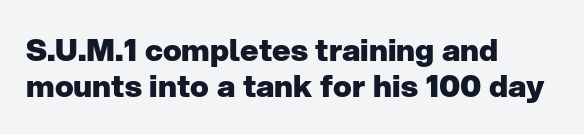
Teacher's note: observe the even left margin — that is flush-left alignment. The gaps between neighbouring characters are ordinary and unremarkable. Style check: upright. Students, this is bold: see how much ink each stroke carries. A typesetter would label this face a sans.
